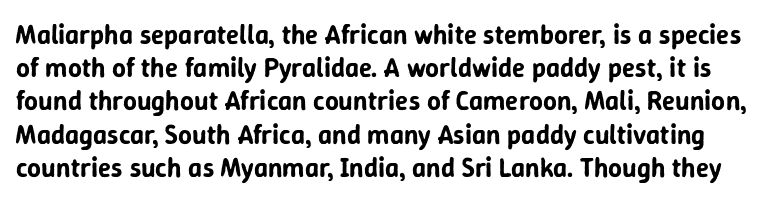
Designer's note — italics off, roman on. Anything drawn beneath the words? Only blank space. This rendering leaves character spacing at its baseline value.
